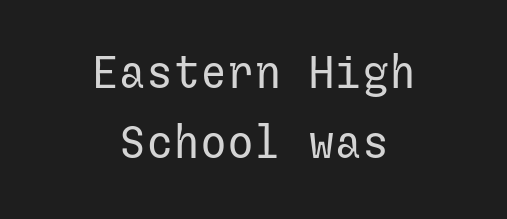
{"serif": "no", "italic": "no", "bold": "no", "weight": "regular", "width": "normal", "stroke_contrast": "low", "x_height": "medium", "underline": "no", "align": "center", "line_spacing": "normal", "line_spacing_ratio": 1.55, "letter_spacing": "normal", "letter_spacing_em": 0.0, "glyph_px": 45}
